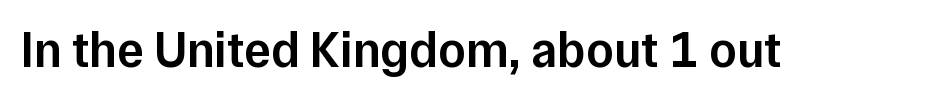
{"serif": "no", "italic": "no", "bold": "semi", "weight": "semibold", "width": "normal", "stroke_contrast": "low", "x_height": "medium", "monospaced": "no", "underline": "no", "letter_spacing": "normal", "letter_spacing_em": 0.0, "glyph_px": 50}
